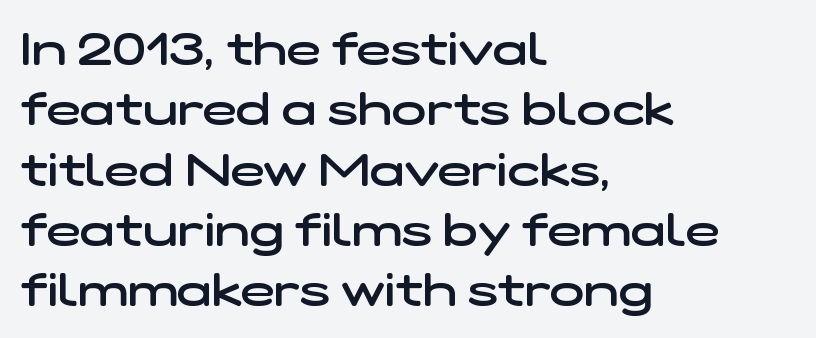
The image shows 46 px semibold, wide sans-serif type; set left-aligned, normal line spacing (1.31x), normal letter spacing, not underlined; low stroke contrast and a medium x-height.
